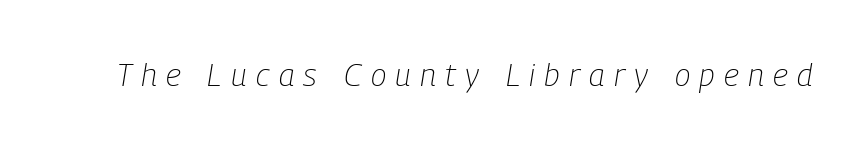
The image shows 32 px light, condensed type, italic (leaning right); set unusually wide letter spacing (+0.29 em), not underlined; low stroke contrast and a medium x-height.
